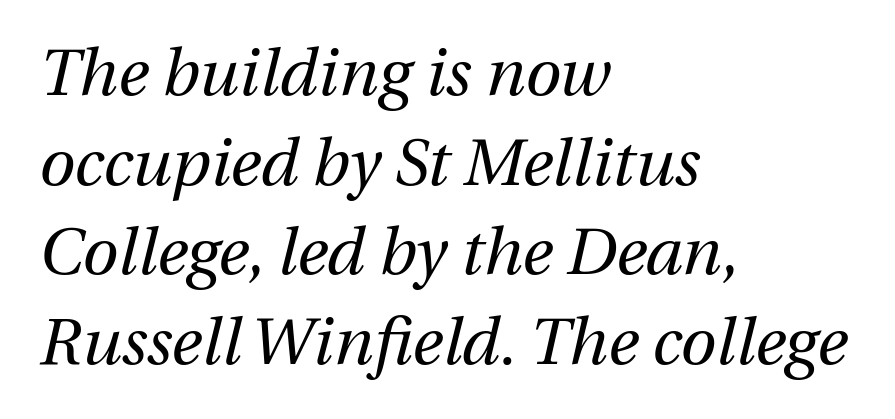
You can tell it's italic because the verticals aren't actually vertical. The paragraph has a hard left edge and a soft right edge. The gap between lines stays unmarked. The typesetting does not lean heavy: it is not bold. Short note: letters normally spaced. Each new line begins a customary step beneath the previous one.
